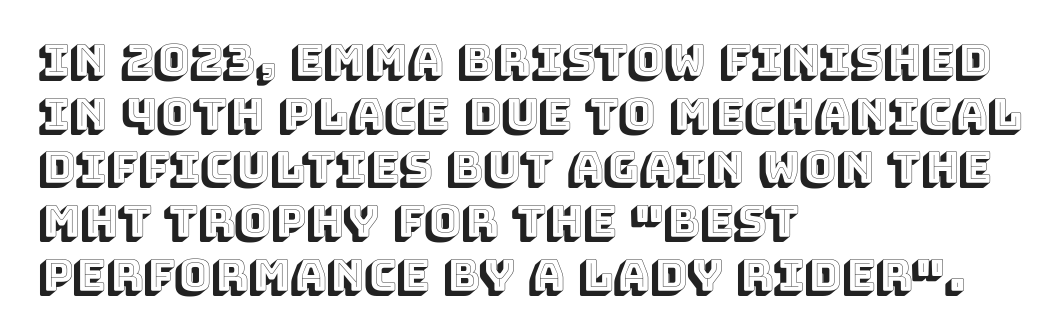
{"italic": "no", "width": "normal", "x_height": "large", "monospaced": "no", "underline": "no", "align": "left", "line_spacing_ratio": 1.22, "letter_spacing": "normal", "letter_spacing_em": 0.0, "glyph_px": 44}
